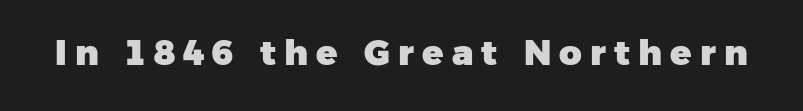
Q: Is the text bold? A: Yes.
Q: Is the typeface a serif or a sans-serif typeface? A: Sans-serif.
Q: Is the text underlined? A: No.
Q: Is the spacing between letters normal or unusually wide? A: Unusually wide.
Q: Width (condensed, normal, or wide)? A: Normal.
Q: Stroke contrast? A: Low.
Q: x-height? A: Medium.
Q: Monospaced? A: No.
